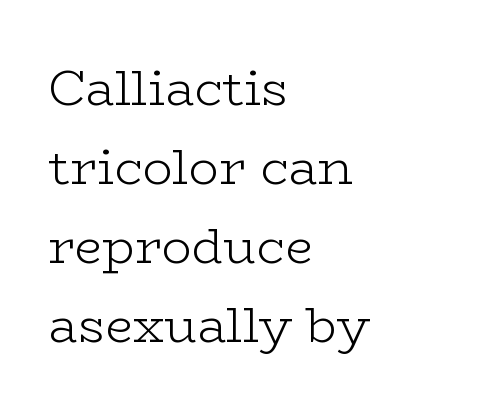
Leading: standard. The rendering uses natural spacing where letterforms have individual widths. All the whitespace from short lines collects on the right. No extra ink here — the face is not bold. Inter-character spacing is left at the font's built-in metrics. The specimen reads as upright at a glance.
